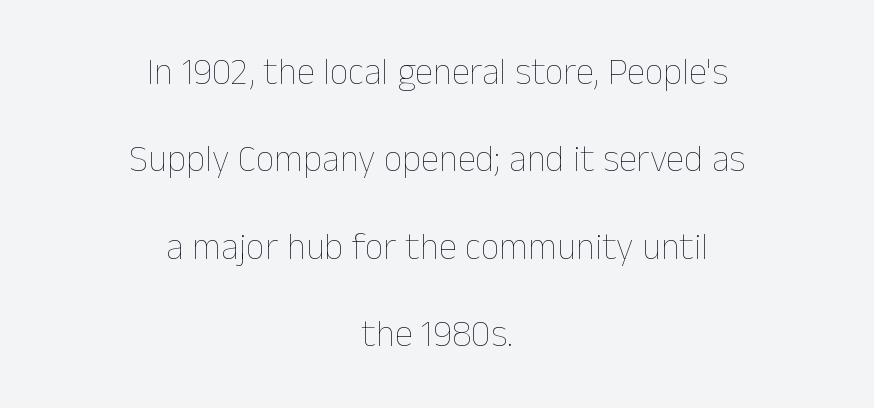
Inter-character spacing is left at the font's built-in metrics. Lines of text with bare space underneath. Ordinary non-slanted type is in use. A typesetter would call this proportional, since set widths differ per character.
